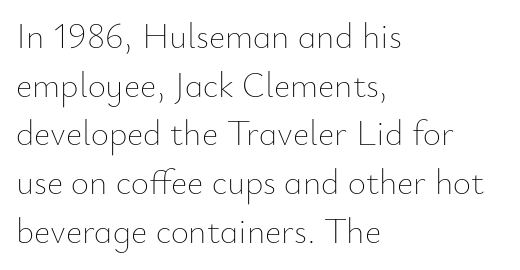
The image shows 35 px thin type, upright; set left-aligned, normal line spacing (1.39x), normal letter spacing, not underlined; low stroke contrast and a small x-height.
